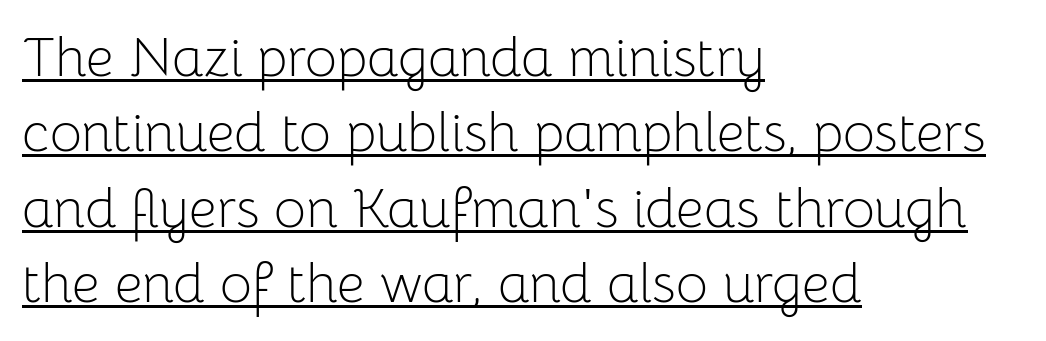
{"serif": "no", "italic": "no", "bold": "no", "weight": "light", "width": "normal", "stroke_contrast": "low", "x_height": "medium", "monospaced": "no", "underline": "yes", "align": "left", "line_spacing": "normal", "line_spacing_ratio": 1.37, "letter_spacing": "normal", "letter_spacing_em": 0.0, "glyph_px": 55}
